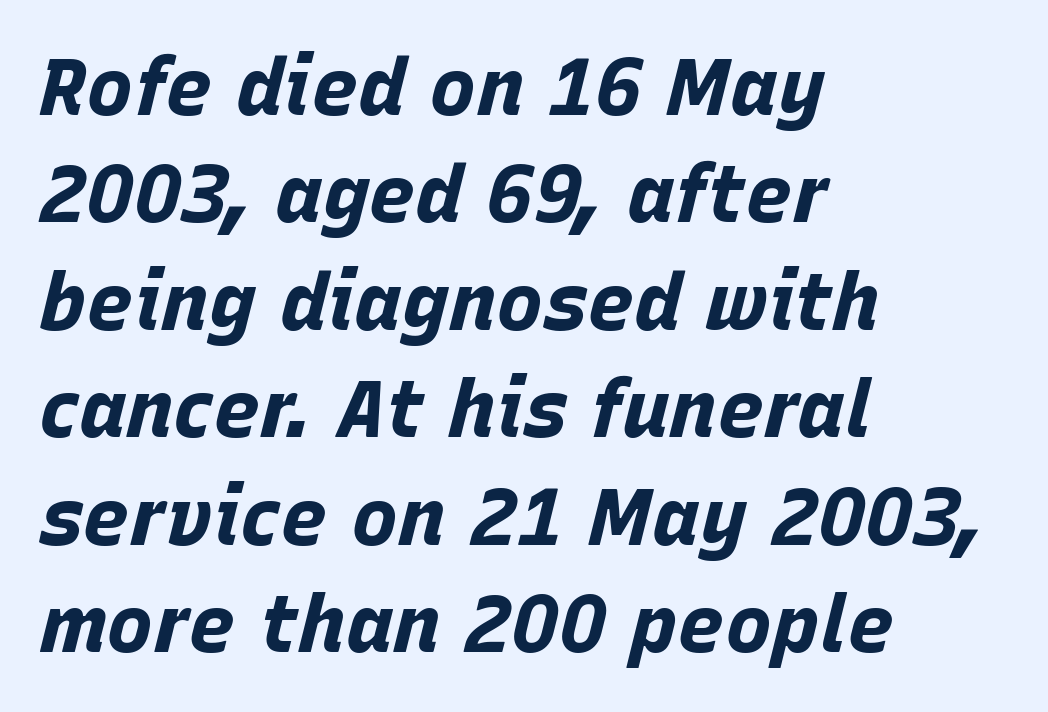
{"italic": "yes", "lean": "right", "slant_degrees": 15, "bold": "yes", "weight": "bold", "width": "normal", "stroke_contrast": "low", "x_height": "large", "monospaced": "no", "underline": "no", "align": "left", "line_spacing": "normal", "line_spacing_ratio": 1.36, "letter_spacing": "normal", "letter_spacing_em": 0.0, "glyph_px": 79}
